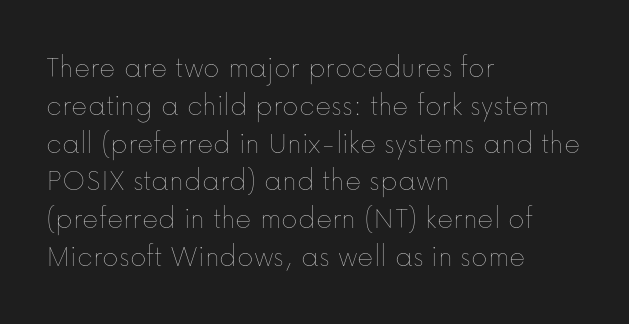
{"italic": "no", "bold": "no", "weight": "thin", "width": "normal", "stroke_contrast": "low", "x_height": "medium", "monospaced": "no", "underline": "no", "align": "left", "line_spacing_ratio": 1.22, "letter_spacing": "normal", "letter_spacing_em": 0.0, "glyph_px": 31}
